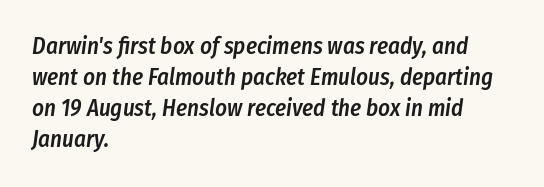
Q: Is the text bold? A: Semi-bold.
Q: Is the text italic (slanted)? A: Yes, it leans right by about 8 degrees.
Q: Is the text underlined? A: No.
Q: How is the paragraph aligned? A: Left-aligned.
Q: Is the spacing between letters normal or unusually wide? A: Normal.
Q: Is the spacing between lines tight, normal or loose? A: Normal.
